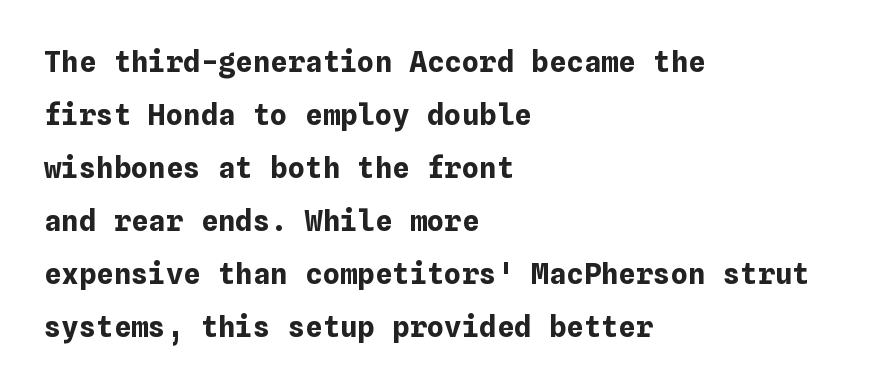
{"italic": "no", "bold": "yes", "weight": "bold", "width": "normal", "stroke_contrast": "low", "x_height": "medium", "underline": "no", "align": "left", "line_spacing_ratio": 1.83, "letter_spacing": "normal", "letter_spacing_em": 0.0, "glyph_px": 29}
